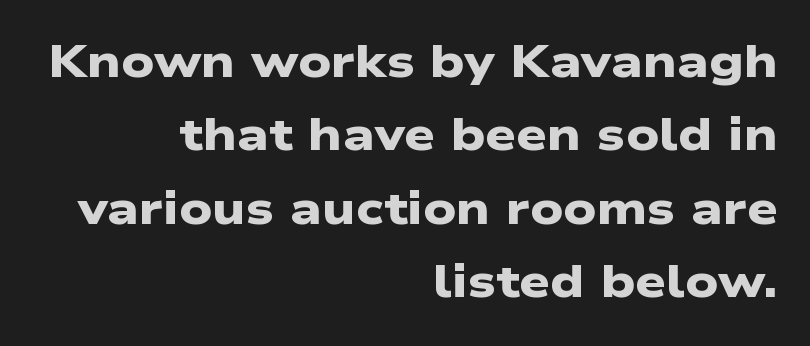
The image shows 44 px heavy, wide sans-serif type; set right-aligned, normal line spacing (1.67x), normal letter spacing, not underlined; low stroke contrast and a medium x-height.
